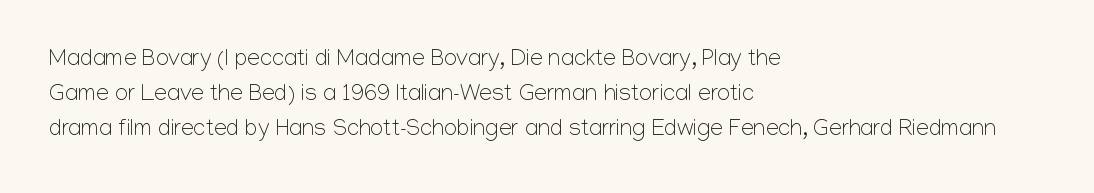
Q: Is the text bold? A: No.
Q: Is the text italic (slanted)? A: No, it is upright.
Q: Is the text underlined? A: No.
Q: How is the paragraph aligned? A: Left-aligned.
Q: Is the spacing between letters normal or unusually wide? A: Normal.
Q: Is the spacing between lines tight, normal or loose? A: Normal.
